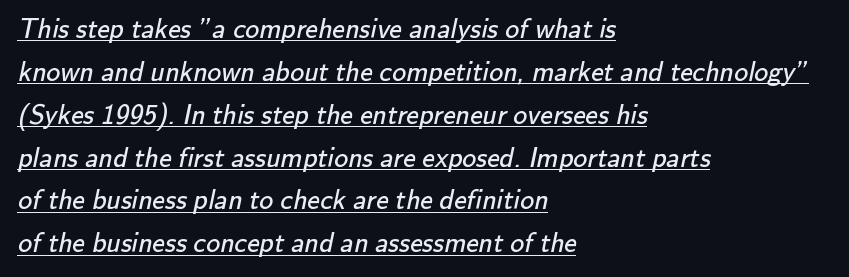
Q: Is the text bold? A: No.
Q: Is the typeface a serif or a sans-serif typeface? A: Sans-serif.
Q: Is the text underlined? A: Yes.
Q: How is the paragraph aligned? A: Left-aligned.
Q: Is the spacing between letters normal or unusually wide? A: Normal.
Q: Is the spacing between lines tight, normal or loose? A: Normal.
Q: Width (condensed, normal, or wide)? A: Normal.
Q: Stroke contrast? A: Low.
Q: x-height? A: Small.
Q: Monospaced? A: No.
